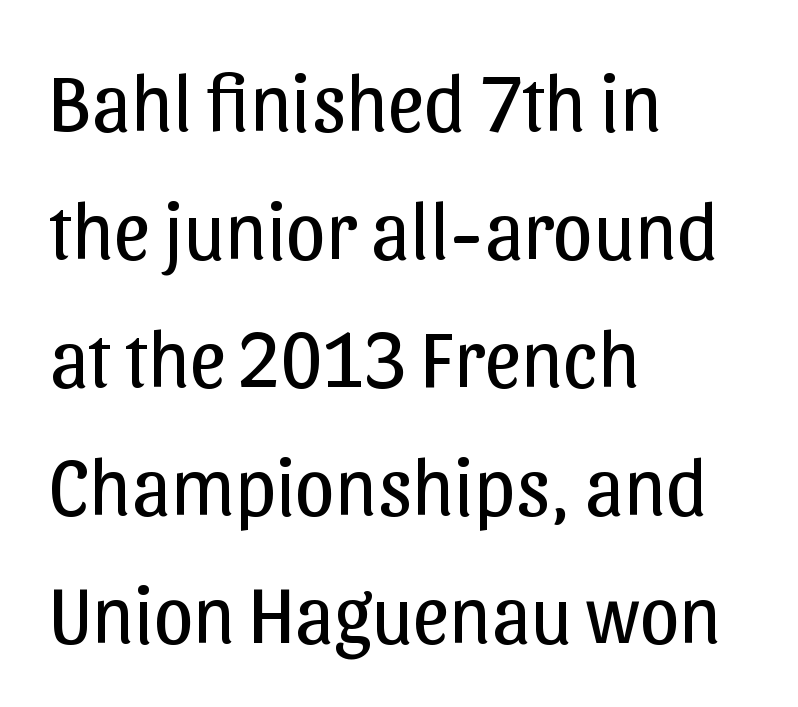
{"serif": "no", "italic": "no", "bold": "no", "weight": "regular", "width": "normal", "stroke_contrast": "low", "x_height": "medium", "monospaced": "no", "underline": "no", "align": "left", "line_spacing": "normal", "line_spacing_ratio": 1.6, "letter_spacing": "normal", "letter_spacing_em": 0.0, "glyph_px": 80}
